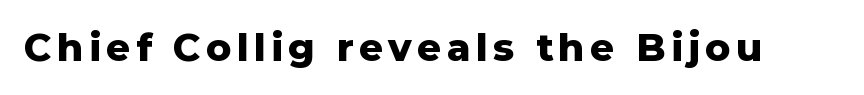
{"serif": "no", "italic": "no", "bold": "yes", "weight": "heavy", "width": "normal", "stroke_contrast": "low", "x_height": "medium", "monospaced": "no", "underline": "no", "glyph_px": 38}
